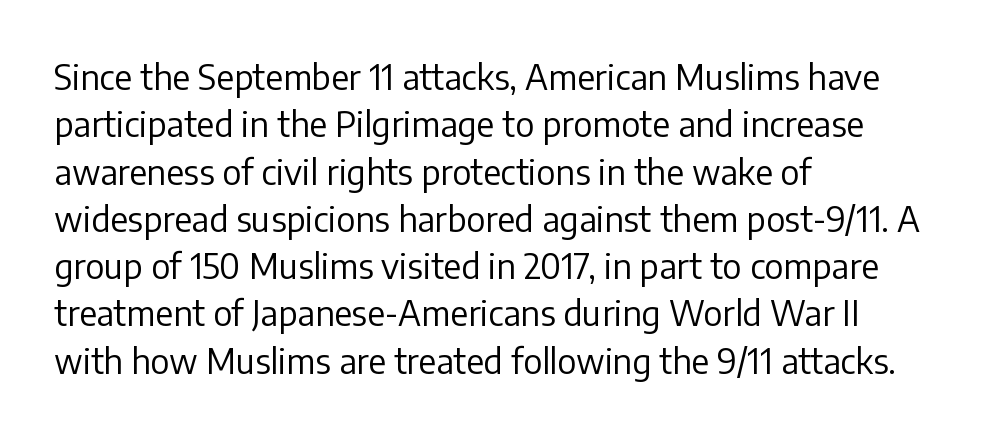
Q: Is the text bold? A: No.
Q: Is the text italic (slanted)? A: No, it is upright.
Q: Is the typeface a serif or a sans-serif typeface? A: Sans-serif.
Q: Is the text underlined? A: No.
Q: How is the paragraph aligned? A: Left-aligned.
Q: Is the spacing between letters normal or unusually wide? A: Normal.
Q: Is the spacing between lines tight, normal or loose? A: Normal.
Q: Width (condensed, normal, or wide)? A: Normal.
Q: Stroke contrast? A: Low.
Q: x-height? A: Medium.
Q: Monospaced? A: No.
